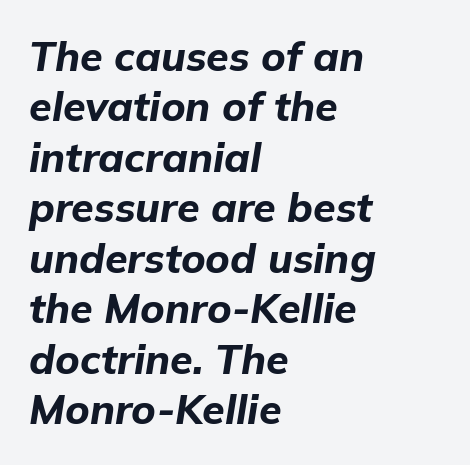
The text carries the slant typical of an italic or oblique font. Think of a printed novel: that variable character pitch is what you see here. Underlining? Definitely not there. Thick stems and heavy bowls — unmistakably bold.
